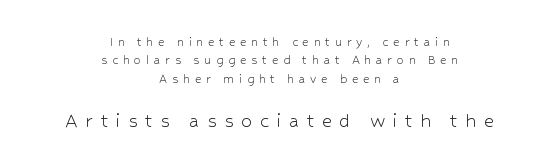
Q: Is the text bold? A: No.
Q: Is the text italic (slanted)? A: No, it is upright.
Q: Is the text underlined? A: No.
Q: How is the paragraph aligned? A: Centered.
Q: Is the spacing between letters normal or unusually wide? A: Unusually wide.
Q: Is the spacing between lines tight, normal or loose? A: Normal.
Q: Which block of text is set in a larger size, the first (top) or the second (bottom)? A: The second (bottom) one.
